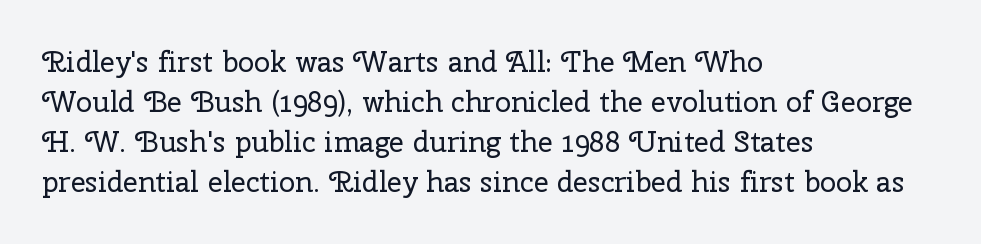
The image shows 29 px regular-weight serif type, upright; set left-aligned, normal line spacing (1.38x), normal letter spacing, not underlined; low stroke contrast and a medium x-height.
